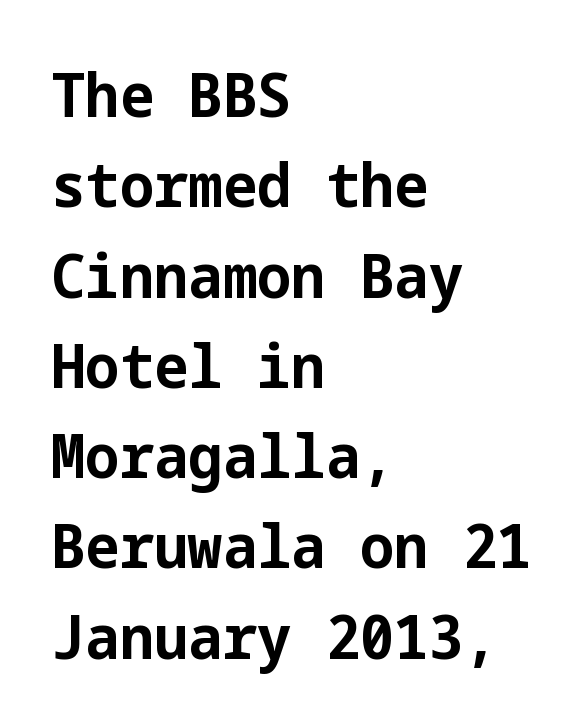
Q: Is the text bold? A: Yes.
Q: Is the text italic (slanted)? A: No, it is upright.
Q: Is the typeface a serif or a sans-serif typeface? A: Sans-serif.
Q: Is the text underlined? A: No.
Q: How is the paragraph aligned? A: Left-aligned.
Q: Is the spacing between letters normal or unusually wide? A: Normal.
Q: Is the spacing between lines tight, normal or loose? A: Normal.
Q: Width (condensed, normal, or wide)? A: Normal.
Q: Stroke contrast? A: Low.
Q: x-height? A: Medium.
